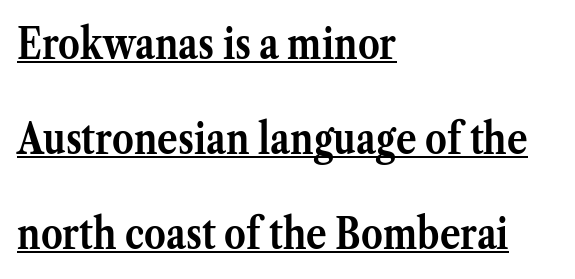
{"serif": "yes", "italic": "no", "bold": "yes", "weight": "semibold", "width": "normal", "stroke_contrast": "medium", "x_height": "medium", "monospaced": "no", "underline": "yes", "align": "left", "line_spacing": "loose", "line_spacing_ratio": 2.21, "letter_spacing": "normal", "letter_spacing_em": 0.0, "glyph_px": 43}
